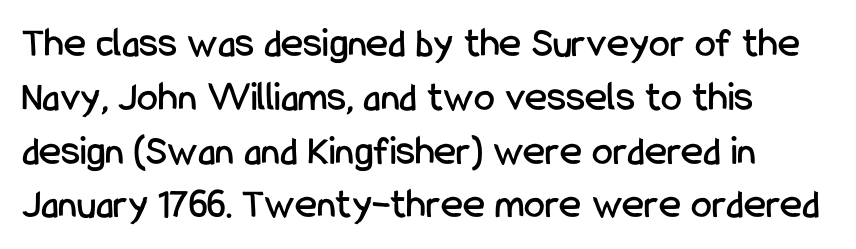
The image shows 42 px condensed sans-serif type, upright; set normal line spacing (1.28x), normal letter spacing, not underlined; low stroke contrast and a medium x-height.
